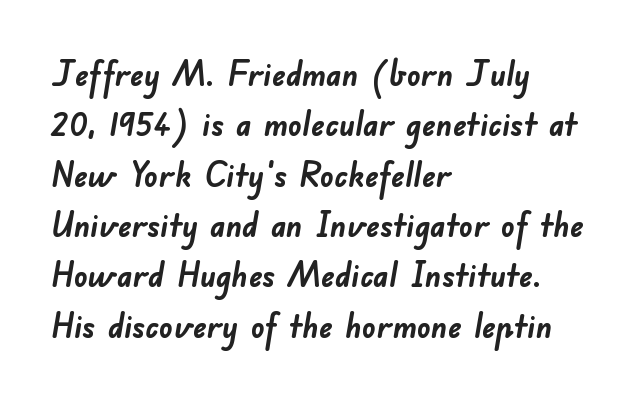
These lines are rendered in a variable-pitch font. Normally led — the rows are evenly, conventionally spaced. Is the type bold? Yes — the strokes are clearly thick and heavy. You can tell from the bare stems that sans-serif type was used. The compositor pushed each line to the left boundary. Nobody touched the tracking dial on this one.
